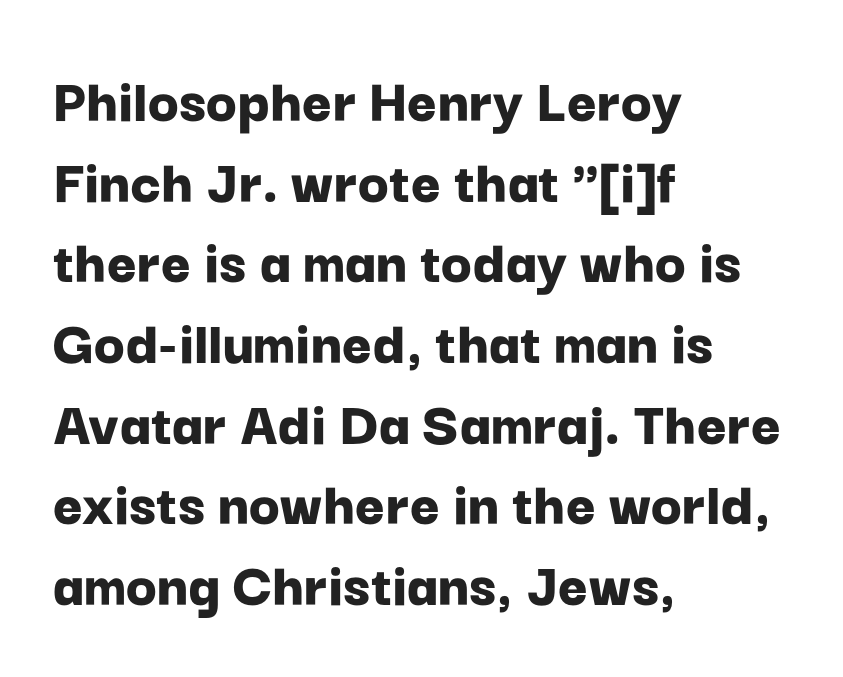
Q: Is the text bold? A: Yes.
Q: Is the text italic (slanted)? A: No, it is upright.
Q: Is the typeface a serif or a sans-serif typeface? A: Sans-serif.
Q: Is the text underlined? A: No.
Q: How is the paragraph aligned? A: Left-aligned.
Q: Is the spacing between letters normal or unusually wide? A: Normal.
Q: Is the spacing between lines tight, normal or loose? A: Normal.
Q: Width (condensed, normal, or wide)? A: Normal.
Q: Stroke contrast? A: Low.
Q: x-height? A: Medium.
Q: Monospaced? A: No.
